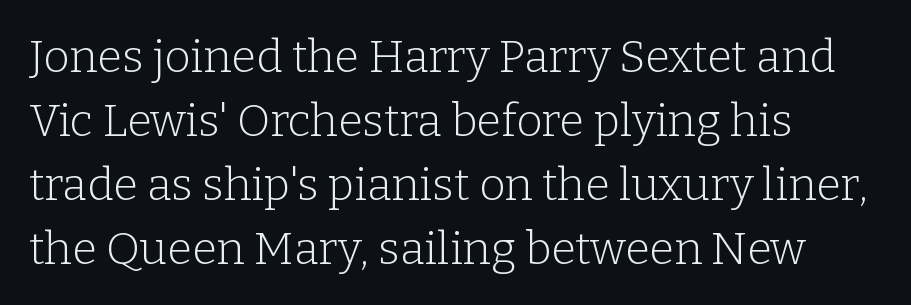
Q: Is the text bold? A: No.
Q: Is the text italic (slanted)? A: No, it is upright.
Q: Is the typeface a serif or a sans-serif typeface? A: Serif.
Q: Is the text underlined? A: No.
Q: How is the paragraph aligned? A: Left-aligned.
Q: Is the spacing between letters normal or unusually wide? A: Normal.
Q: Is the spacing between lines tight, normal or loose? A: Normal.
Q: Width (condensed, normal, or wide)? A: Normal.
Q: Stroke contrast? A: Low.
Q: x-height? A: Medium.
Q: Monospaced? A: No.
